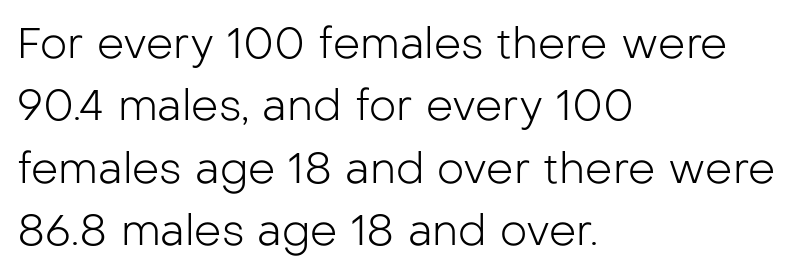
The image shows 43 px light sans-serif type, upright; set left-aligned, normal line spacing (1.45x), normal letter spacing, not underlined; low stroke contrast and a medium x-height.
